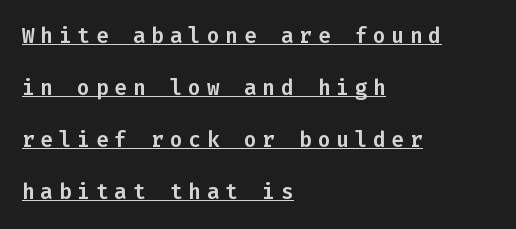
Q: Is the text italic (slanted)? A: No, it is upright.
Q: Is the text underlined? A: Yes.
Q: How is the paragraph aligned? A: Left-aligned.
Q: Is the spacing between letters normal or unusually wide? A: Unusually wide.
Q: Is the spacing between lines tight, normal or loose? A: Loose.
